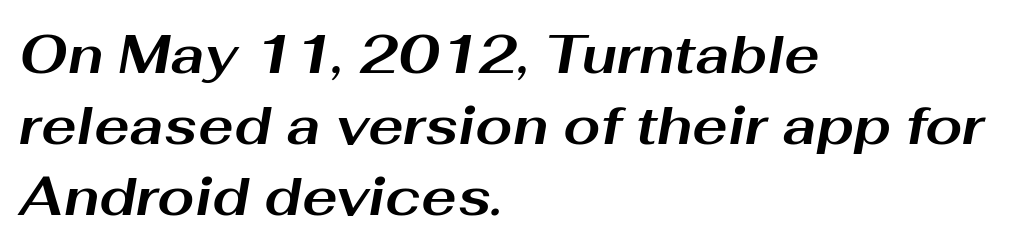
The image shows 53 px bold, wide type, italic (leaning right); set left-aligned, normal line spacing (1.34x), normal letter spacing, not underlined; medium stroke contrast and a medium x-height.
